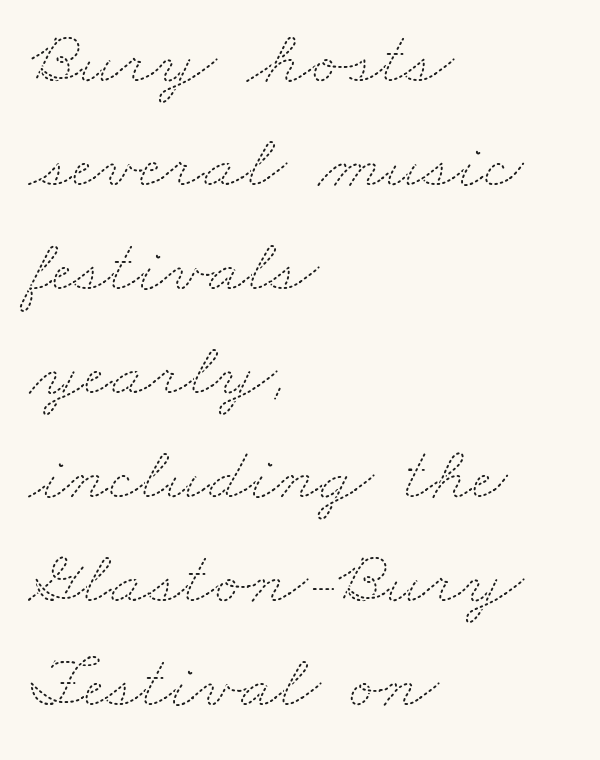
The font sits on the lighter half of the weight spectrum, regular included. Each new line begins a customary step beneath the previous one. This rendering uses left alignment, leaving the right contour irregular. Looks like regular typesetting: each glyph gets only the width it needs. Bare-footed words on every line. Words appear dense and cohesive because spacing is normal.
